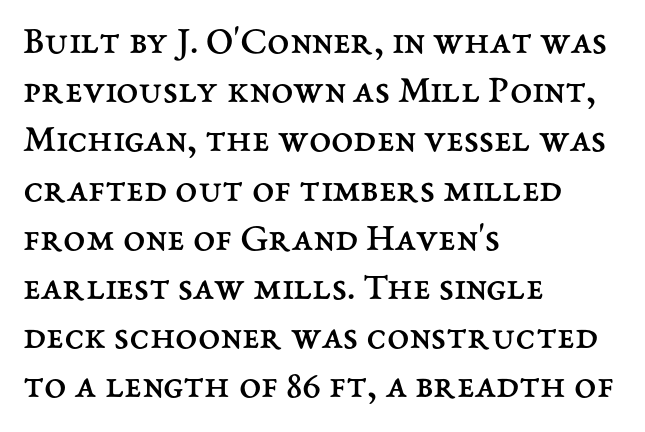
Letters rest on an invisible, unmarked baseline. Left-aligned paragraph, ragged on the right. Looks like regular typesetting: each glyph gets only the width it needs. Caption: face not bold, strokes unweighted. A roman cut, with each character standing at attention.
